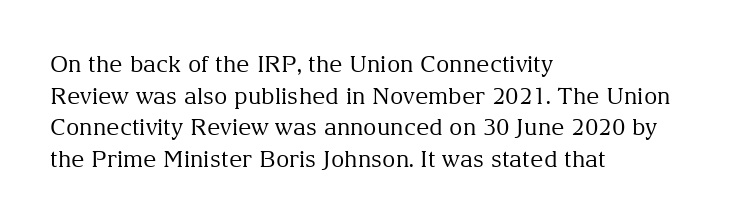
The image shows 23 px text type, upright; set left-aligned, normal line spacing (1.38x), normal letter spacing, not underlined.
